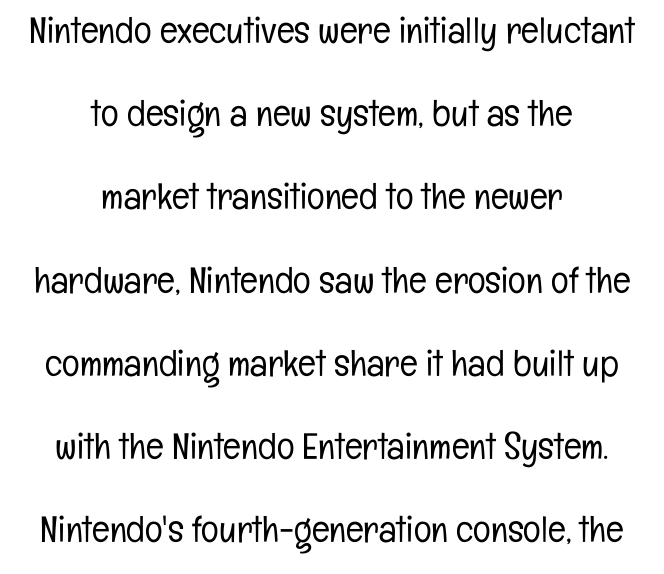
The image shows 37 px light, condensed sans-serif type, upright; set centered, loose line spacing (2.25x), normal letter spacing, not underlined; low stroke contrast and a medium x-height.
